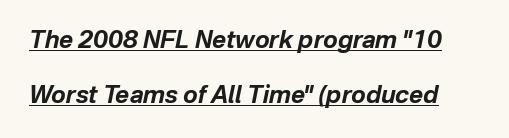
Characters follow at the spacing the type designer built in. Widely set lines give the paragraph a tall, airy silhouette. Stroke thickness is high; the sample reads as a true bold. In designer terms, the underline attribute is active on this setting. Slant detected: the letters are inclined.
